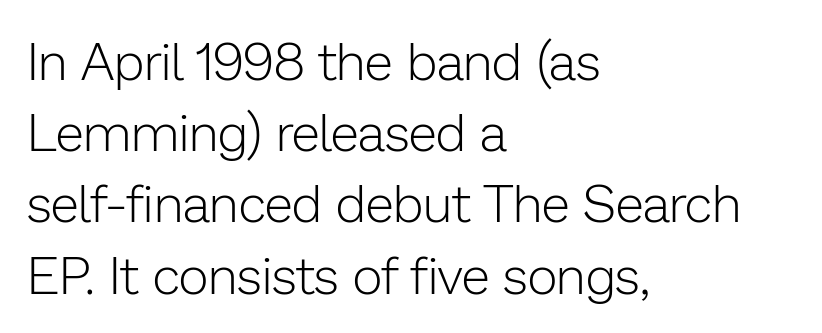
The image shows 52 px light sans-serif type, upright; set left-aligned, normal line spacing (1.37x), normal letter spacing, not underlined; low stroke contrast and a medium x-height.
